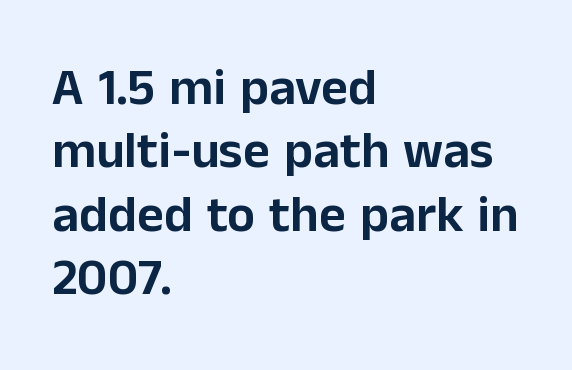
{"serif": "no", "italic": "no", "width": "normal", "stroke_contrast": "low", "x_height": "medium", "monospaced": "no", "underline": "no", "align": "left", "line_spacing_ratio": 1.22, "letter_spacing": "normal", "letter_spacing_em": 0.0, "glyph_px": 52}
